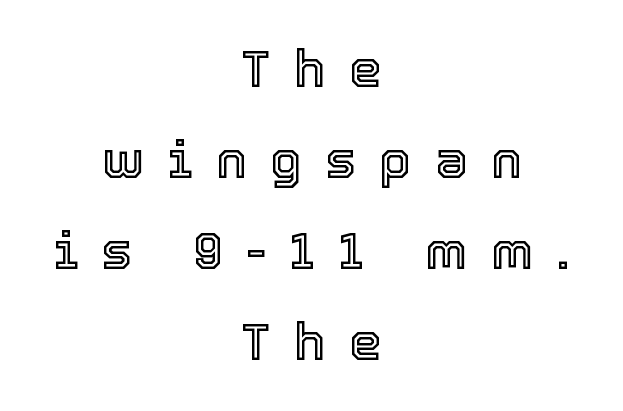
Q: Is the text italic (slanted)? A: No, it is upright.
Q: Is the text underlined? A: No.
Q: How is the paragraph aligned? A: Centered.
Q: Is the spacing between letters normal or unusually wide? A: Unusually wide.
Q: Width (condensed, normal, or wide)? A: Normal.
Q: x-height? A: Medium.
Q: Monospaced? A: No.
